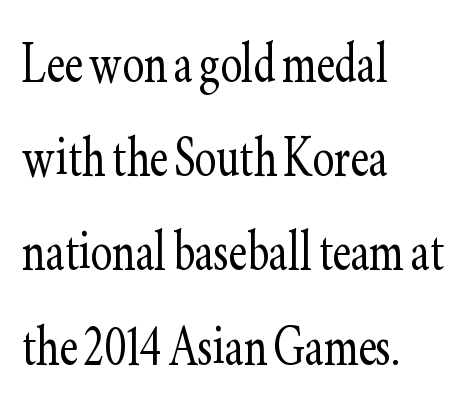
Q: Is the text bold? A: No.
Q: Is the text italic (slanted)? A: No, it is upright.
Q: Is the typeface a serif or a sans-serif typeface? A: Serif.
Q: Is the text underlined? A: No.
Q: How is the paragraph aligned? A: Left-aligned.
Q: Is the spacing between letters normal or unusually wide? A: Normal.
Q: Is the spacing between lines tight, normal or loose? A: Normal.
Q: Width (condensed, normal, or wide)? A: Condensed.
Q: Stroke contrast? A: Low.
Q: x-height? A: Small.
Q: Monospaced? A: No.
